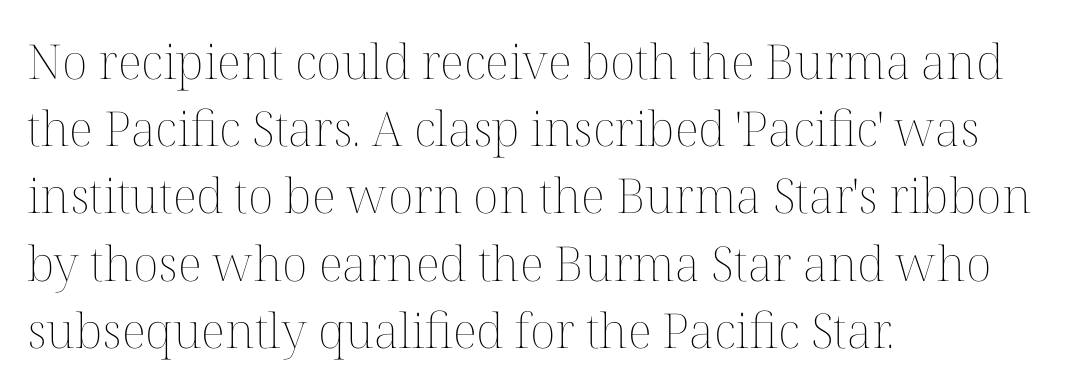
You could call the tracking neutral — neither tight nor loose. Unlike italic type, these characters show no tilt at all. Descender tails drop into unmarked territory. A typesetter would call this proportional, since set widths differ per character. Whoever set this chose a conventional vertical rhythm. A student would call this left alignment; a typographer would say flush left, rag right.
